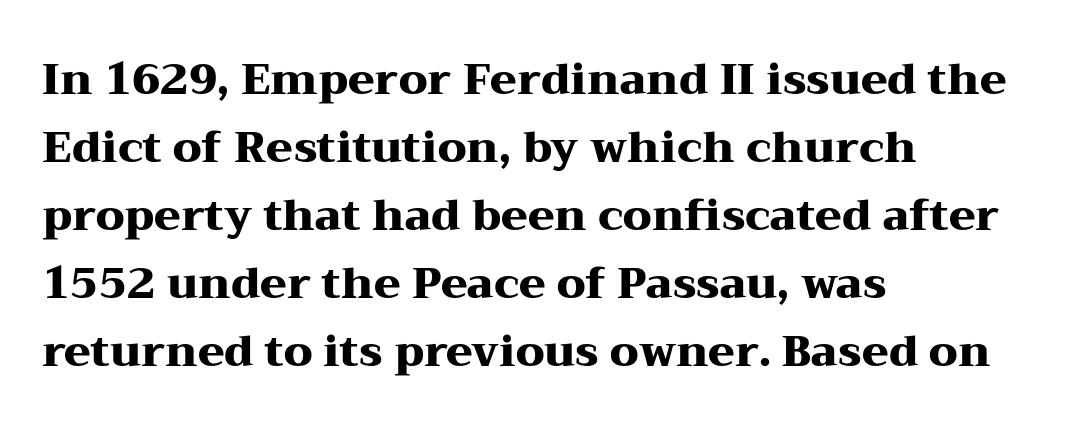
Q: Is the text bold? A: Yes.
Q: Is the text italic (slanted)? A: No, it is upright.
Q: Is the typeface a serif or a sans-serif typeface? A: Serif.
Q: Is the text underlined? A: No.
Q: How is the paragraph aligned? A: Left-aligned.
Q: Is the spacing between letters normal or unusually wide? A: Normal.
Q: Is the spacing between lines tight, normal or loose? A: Normal.
Q: Width (condensed, normal, or wide)? A: Wide.
Q: Stroke contrast? A: Medium.
Q: x-height? A: Medium.
Q: Monospaced? A: No.
